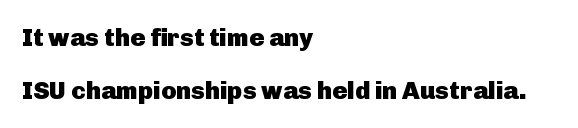
Q: Is the text bold? A: Yes.
Q: Is the text italic (slanted)? A: No, it is upright.
Q: Is the text underlined? A: No.
Q: How is the paragraph aligned? A: Left-aligned.
Q: Is the spacing between letters normal or unusually wide? A: Normal.
Q: Is the spacing between lines tight, normal or loose? A: Loose.
